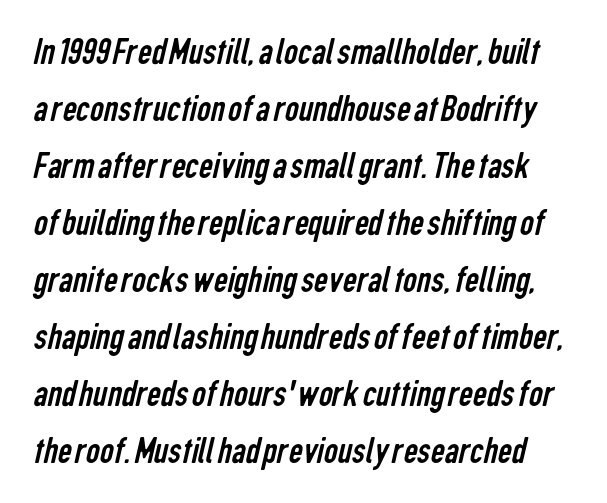
Leading matches the norm, producing a regular column. Underline: absent. Caption: face not bold, strokes unweighted. Honestly, the letter spacing is just normal — you wouldn't notice it. You could not count columns in this text — the font is proportionally spaced.
